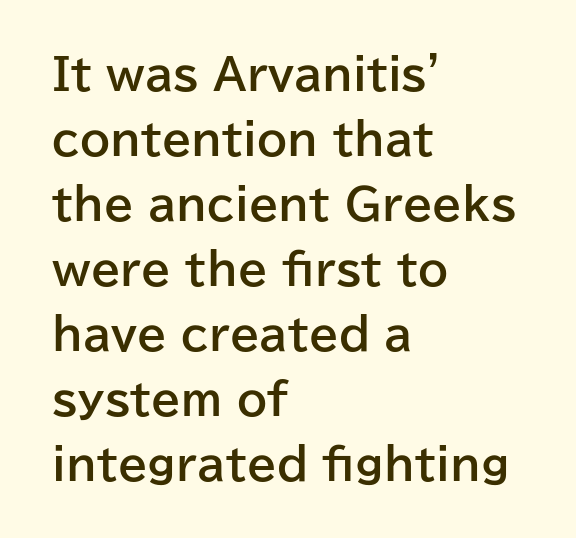
The image shows 43 px bold sans-serif type, upright; set left-aligned, normal line spacing (1.51x), normal letter spacing, not underlined; low stroke contrast and a medium x-height.
